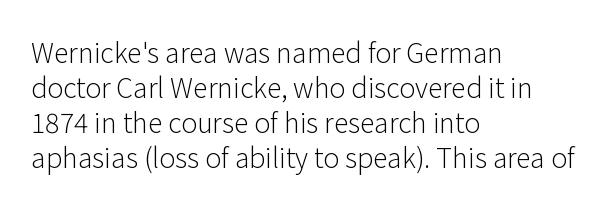
Style check: upright. Plain, unruled lines of type. The paragraph has a hard left edge and a soft right edge. This rendering leaves character spacing at its baseline value. A typesetter would call this leading conventional body-copy spacing. These glyphs show unthickened strokes, regular width or finer.
